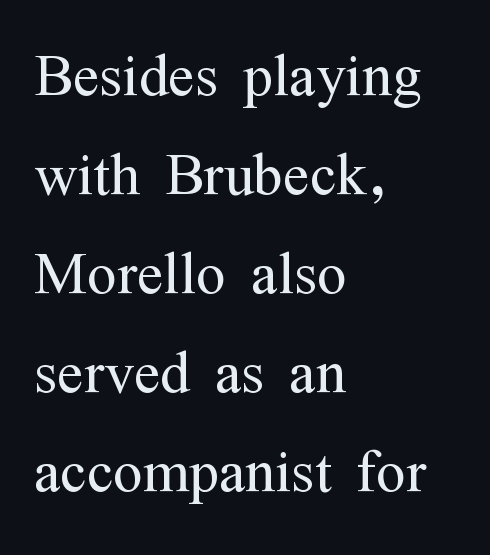
Tracking here is standard; glyphs follow each other at the usual distance. The letters look calm and open, with moderate or lighter stems. Leading: standard. A roman cut, with each character standing at attention.
